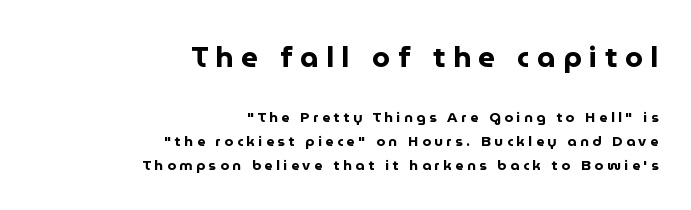
The image shows 29 px bold sans-serif type, upright; set right-aligned, normal line spacing (1.69x), unusually wide letter spacing (+0.26 em), not underlined; the first (top) block is 2.07x larger; low stroke contrast and a medium x-height.
